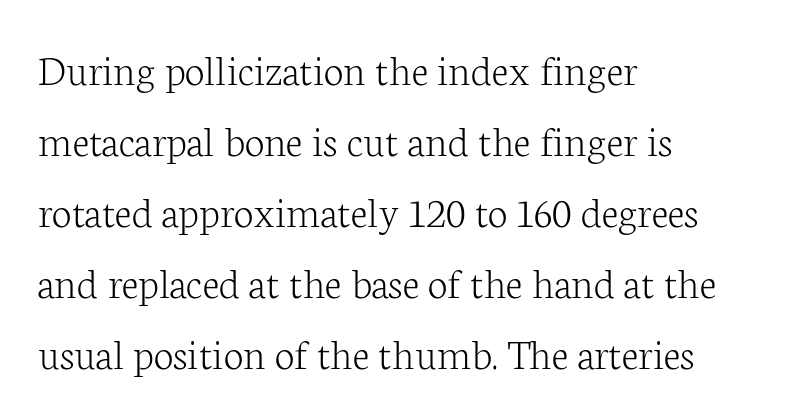
The image shows 45 px light serif type, upright; set left-aligned, normal line spacing (1.58x), normal letter spacing, not underlined; low stroke contrast and a medium x-height.
